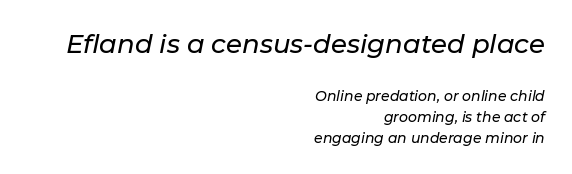
{"italic": "yes", "lean": "right", "slant_degrees": 11, "underline": "no", "align": "right", "line_spacing": "normal", "line_spacing_ratio": 1.5, "letter_spacing": "normal", "letter_spacing_em": 0.0, "larger_block": "first", "size_ratio": 1.86, "glyph_px": 26}
